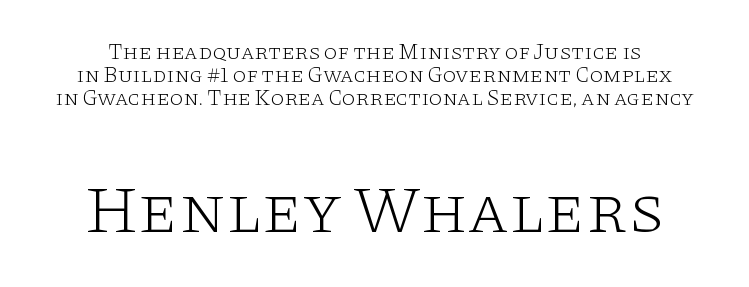
{"serif": "yes", "italic": "no", "bold": "no", "weight": "light", "width": "wide", "stroke_contrast": "low", "x_height": "large", "monospaced": "no", "underline": "no", "line_spacing": "tight", "line_spacing_ratio": 1.05, "letter_spacing": "normal", "letter_spacing_em": 0.0, "larger_block": "second", "size_ratio": 3.05, "glyph_px": 67}
